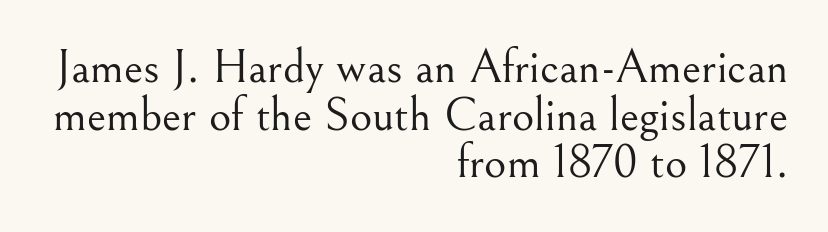
Q: Is the text bold? A: No.
Q: Is the text italic (slanted)? A: No, it is upright.
Q: Is the typeface a serif or a sans-serif typeface? A: Serif.
Q: Is the text underlined? A: No.
Q: How is the paragraph aligned? A: Right-aligned.
Q: Is the spacing between letters normal or unusually wide? A: Normal.
Q: Is the spacing between lines tight, normal or loose? A: Tight.
Q: Width (condensed, normal, or wide)? A: Normal.
Q: Stroke contrast? A: Medium.
Q: x-height? A: Small.
Q: Monospaced? A: No.
